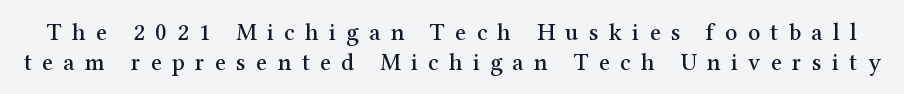
Descenders hang freely into open space. Unlike italic type, these characters show no tilt at all. Look at the tracking — it's clearly loosened, letters drifting apart.
